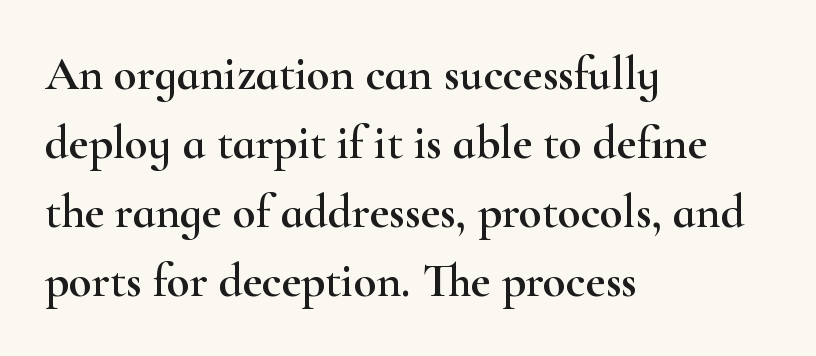
The image shows 47 px wide serif type, upright; set left-aligned, normal line spacing (1.47x), normal letter spacing, not underlined; high stroke contrast and a small x-height.
